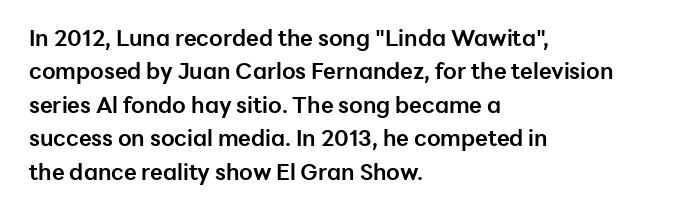
{"italic": "no", "bold": "yes", "underline": "no", "align": "left", "line_spacing": "normal", "line_spacing_ratio": 1.52, "letter_spacing": "normal", "letter_spacing_em": 0.0, "glyph_px": 22}
